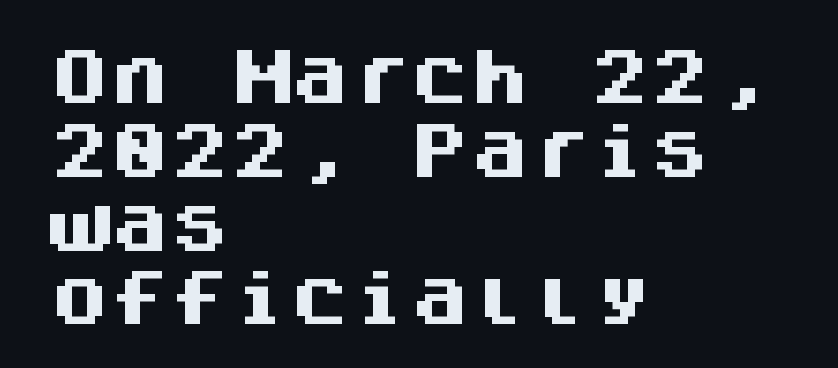
The image shows 60 px heavy sans-serif type, upright, monospaced; set left-aligned, line spacing 1.23x, normal letter spacing, not underlined; medium stroke contrast and a large x-height.
